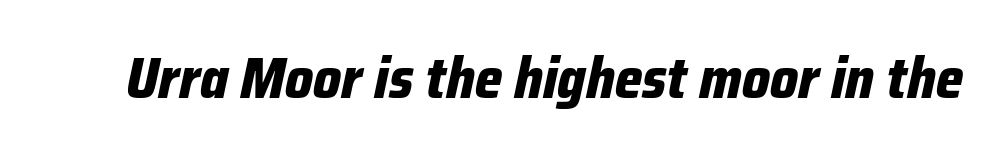
The image shows 58 px bold, condensed type, italic (leaning right); set normal letter spacing, not underlined; low stroke contrast and a medium x-height.
